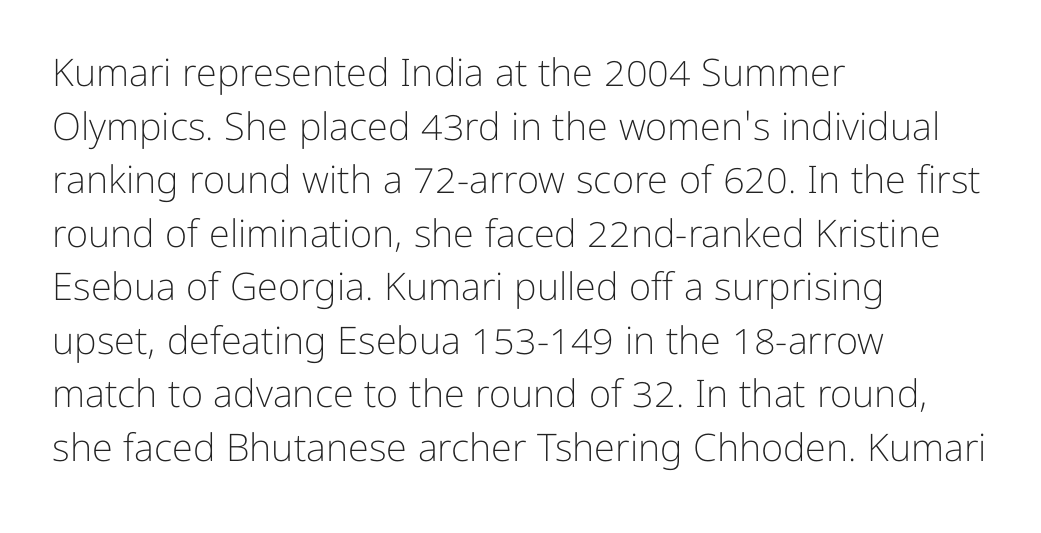
The image shows 38 px light sans-serif type, upright; set left-aligned, normal line spacing (1.41x), normal letter spacing, not underlined; low stroke contrast and a medium x-height.
